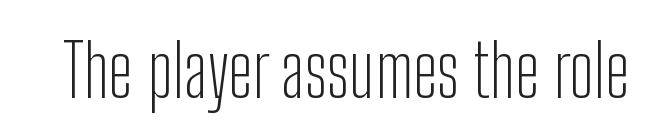
Q: Is the text bold? A: No.
Q: Is the text italic (slanted)? A: No, it is upright.
Q: Is the typeface a serif or a sans-serif typeface? A: Sans-serif.
Q: Is the text underlined? A: No.
Q: Is the spacing between letters normal or unusually wide? A: Normal.
Q: Width (condensed, normal, or wide)? A: Condensed.
Q: Stroke contrast? A: Low.
Q: x-height? A: Medium.
Q: Monospaced? A: No.
